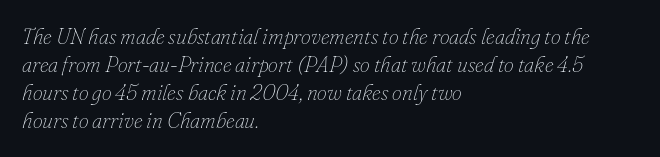
Q: Is the text bold? A: No.
Q: Is the text italic (slanted)? A: Yes, it leans right by about 16 degrees.
Q: Is the text underlined? A: No.
Q: How is the paragraph aligned? A: Left-aligned.
Q: Is the spacing between letters normal or unusually wide? A: Normal.
Q: Is the spacing between lines tight, normal or loose? A: Normal.
